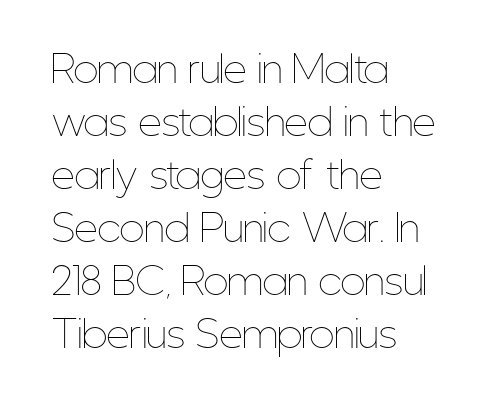
The image shows 37 px thin, condensed type, upright; set left-aligned, normal line spacing (1.43x), normal letter spacing, not underlined; low stroke contrast and a medium x-height.
